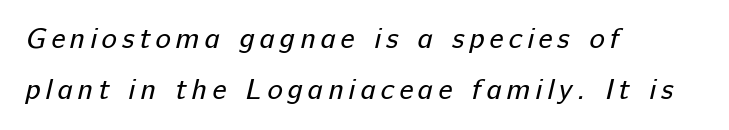
Q: Is the text bold? A: No.
Q: Is the typeface a serif or a sans-serif typeface? A: Sans-serif.
Q: Is the text underlined? A: No.
Q: How is the paragraph aligned? A: Left-aligned.
Q: Width (condensed, normal, or wide)? A: Normal.
Q: Stroke contrast? A: Low.
Q: x-height? A: Medium.
Q: Monospaced? A: No.
